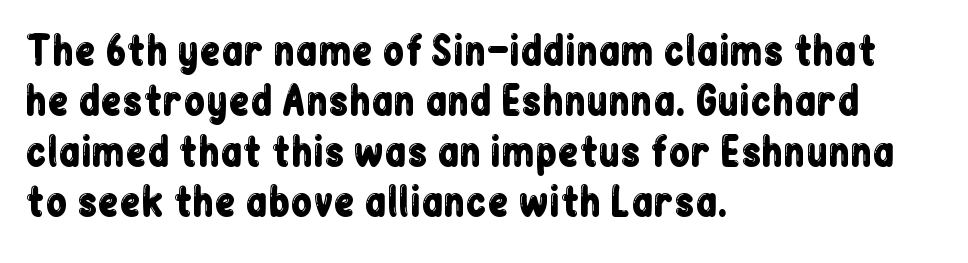
{"serif": "no", "italic": "no", "width": "condensed", "stroke_contrast": "low", "x_height": "medium", "monospaced": "no", "underline": "no", "align": "left", "line_spacing": "normal", "line_spacing_ratio": 1.29, "letter_spacing": "normal", "letter_spacing_em": 0.0, "glyph_px": 39}
